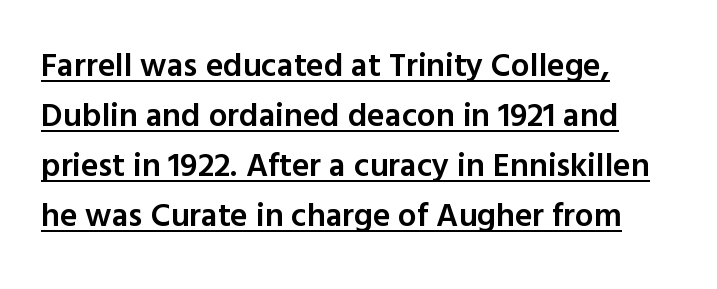
{"serif": "no", "italic": "no", "bold": "semi", "weight": "semibold", "width": "normal", "x_height": "medium", "monospaced": "no", "underline": "yes", "align": "left", "line_spacing": "normal", "line_spacing_ratio": 1.52, "letter_spacing": "normal", "letter_spacing_em": 0.0, "glyph_px": 33}
